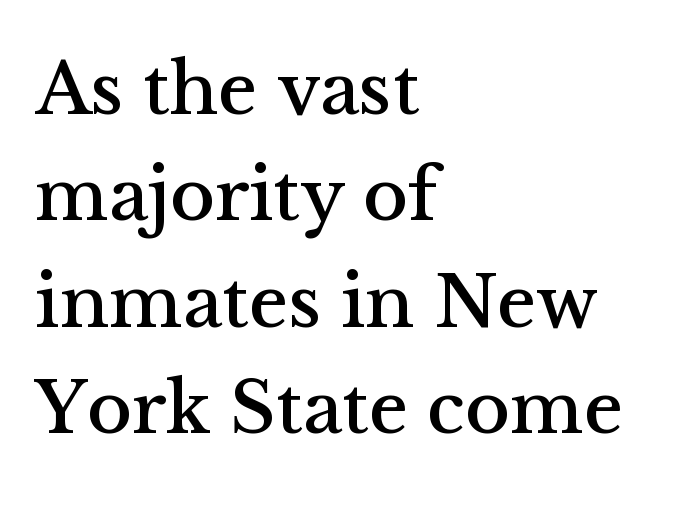
Q: Is the text italic (slanted)? A: No, it is upright.
Q: Is the typeface a serif or a sans-serif typeface? A: Serif.
Q: Is the text underlined? A: No.
Q: How is the paragraph aligned? A: Left-aligned.
Q: Is the spacing between letters normal or unusually wide? A: Normal.
Q: Is the spacing between lines tight, normal or loose? A: Normal.
Q: Width (condensed, normal, or wide)? A: Normal.
Q: Stroke contrast? A: Medium.
Q: x-height? A: Medium.
Q: Monospaced? A: No.
